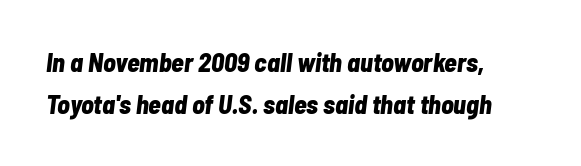
The image shows 26 px bold type, italic (leaning right); set left-aligned, normal line spacing (1.61x), normal letter spacing, not underlined.
